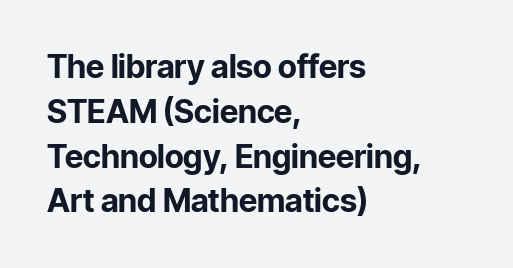
The letters sit at their default tracking, neither squeezed nor spread. The ragged edge is on the right, which tells us the setting is flush left. Vertical strokes here are truly vertical. Anything drawn beneath the words? Only blank space.
